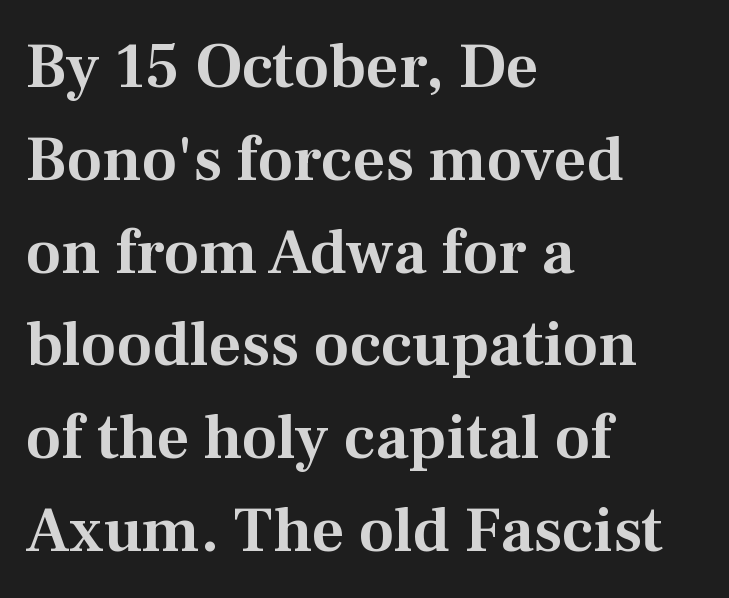
Q: Is the text italic (slanted)? A: No, it is upright.
Q: Is the typeface a serif or a sans-serif typeface? A: Serif.
Q: Is the text underlined? A: No.
Q: How is the paragraph aligned? A: Left-aligned.
Q: Is the spacing between letters normal or unusually wide? A: Normal.
Q: Is the spacing between lines tight, normal or loose? A: Normal.
Q: Width (condensed, normal, or wide)? A: Normal.
Q: Stroke contrast? A: Medium.
Q: x-height? A: Medium.
Q: Monospaced? A: No.
